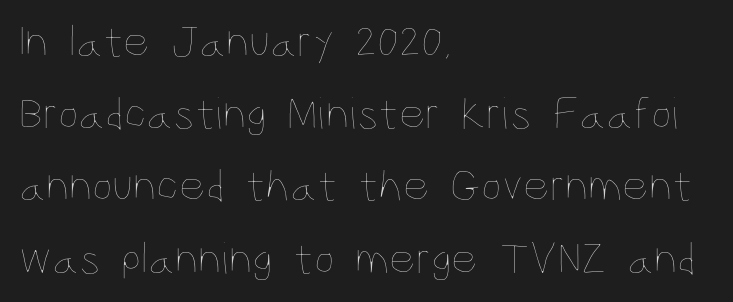
The image shows 46 px thin, condensed type, upright; set left-aligned, normal line spacing (1.57x), normal letter spacing, not underlined; low stroke contrast and a large x-height.
